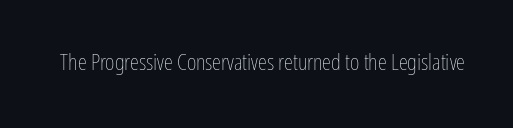
The type is set solid horizontally, with unmodified tracking. Words float on clear page, feet unadorned. A quiet, ordinary-to-light weight characterises the typeface. The type sits square on the baseline with zero lean.
